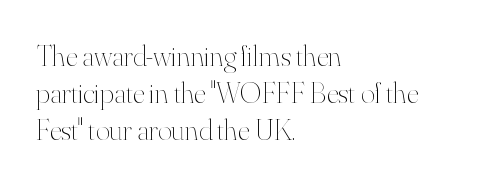
{"italic": "no", "bold": "no", "weight": "thin", "width": "normal", "stroke_contrast": "high", "x_height": "small", "monospaced": "no", "underline": "no", "align": "left", "line_spacing_ratio": 1.24, "letter_spacing": "normal", "letter_spacing_em": 0.0, "glyph_px": 30}
